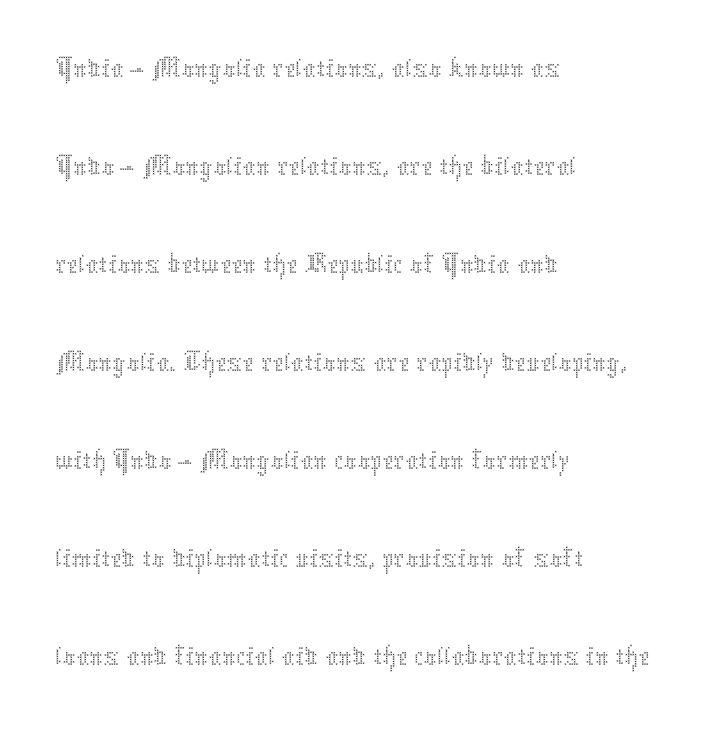
{"italic": "no", "bold": "no", "weight": "thin", "width": "normal", "stroke_contrast": "medium", "x_height": "medium", "monospaced": "no", "underline": "no", "align": "left", "line_spacing": "normal", "line_spacing_ratio": 1.53, "letter_spacing": "normal", "letter_spacing_em": 0.0, "glyph_px": 64}
